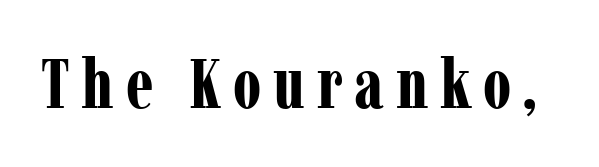
The image shows 70 px bold, condensed serif type, upright; set not underlined; low stroke contrast and a medium x-height.
